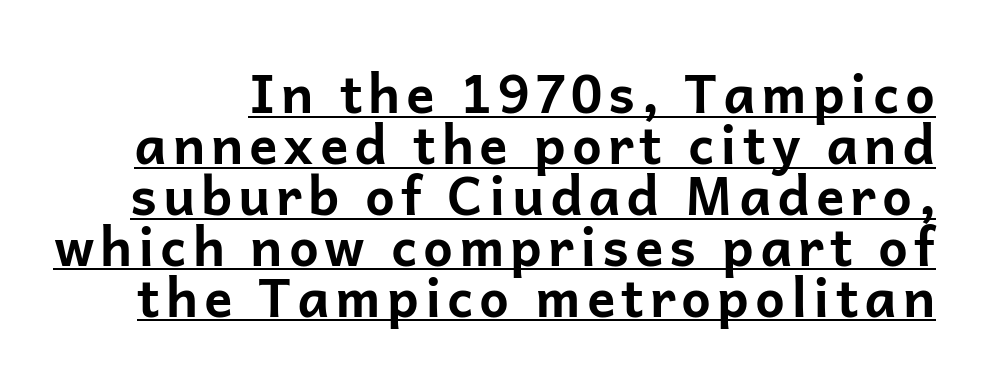
The image shows 53 px bold sans-serif type, upright; set tight line spacing (0.96x), underlined; low stroke contrast and a medium x-height.
